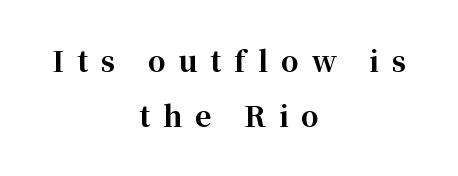
Q: Is the text bold? A: Yes.
Q: Is the text italic (slanted)? A: No, it is upright.
Q: Is the typeface a serif or a sans-serif typeface? A: Serif.
Q: Is the text underlined? A: No.
Q: How is the paragraph aligned? A: Centered.
Q: Is the spacing between letters normal or unusually wide? A: Unusually wide.
Q: Is the spacing between lines tight, normal or loose? A: Loose.
Q: Width (condensed, normal, or wide)? A: Normal.
Q: Stroke contrast? A: High.
Q: x-height? A: Medium.
Q: Monospaced? A: No.
